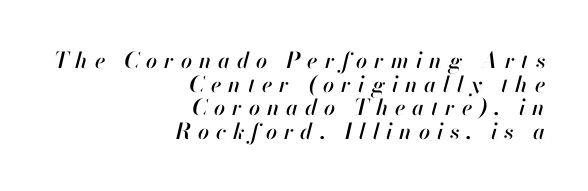
If you drew a line through each stem, it would be angled. The leading is snug, giving the passage a crowded texture. The lines are quadded right. Any mark beneath the type? The region is blank. Look at the tracking — it's clearly loosened, letters drifting apart.
